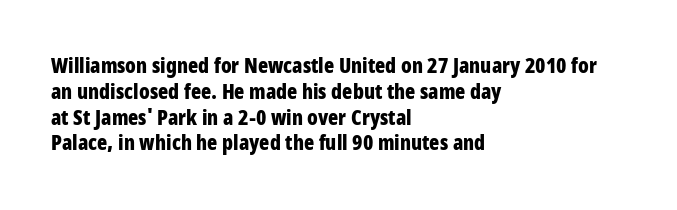
Q: Is the text bold? A: Yes.
Q: Is the text italic (slanted)? A: No, it is upright.
Q: Is the text underlined? A: No.
Q: How is the paragraph aligned? A: Left-aligned.
Q: Is the spacing between letters normal or unusually wide? A: Normal.
